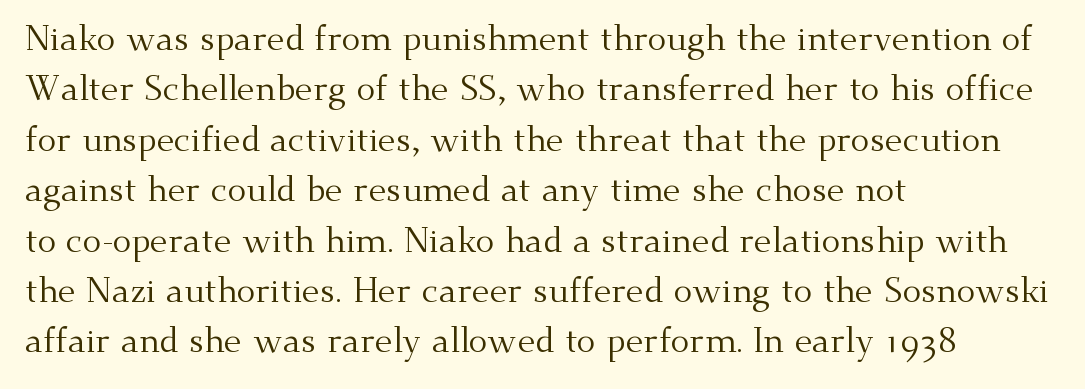
The image shows 35 px regular-weight serif type, upright; set left-aligned, normal line spacing (1.44x), normal letter spacing, not underlined; medium stroke contrast and a small x-height.
